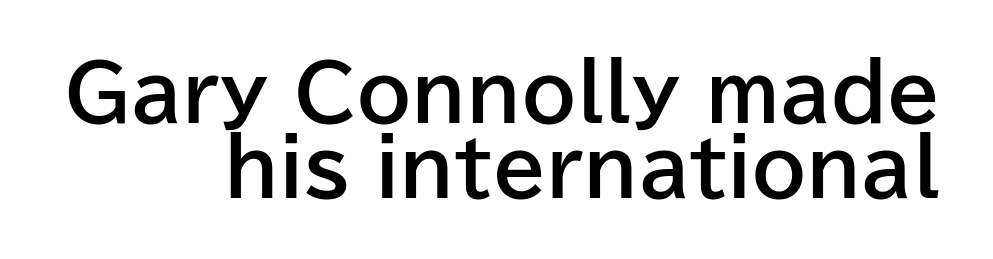
Q: Is the text bold? A: Yes.
Q: Is the text italic (slanted)? A: No, it is upright.
Q: Is the typeface a serif or a sans-serif typeface? A: Sans-serif.
Q: Is the text underlined? A: No.
Q: How is the paragraph aligned? A: Right-aligned.
Q: Is the spacing between letters normal or unusually wide? A: Normal.
Q: Is the spacing between lines tight, normal or loose? A: Tight.
Q: Width (condensed, normal, or wide)? A: Normal.
Q: Stroke contrast? A: Low.
Q: x-height? A: Medium.
Q: Monospaced? A: No.
